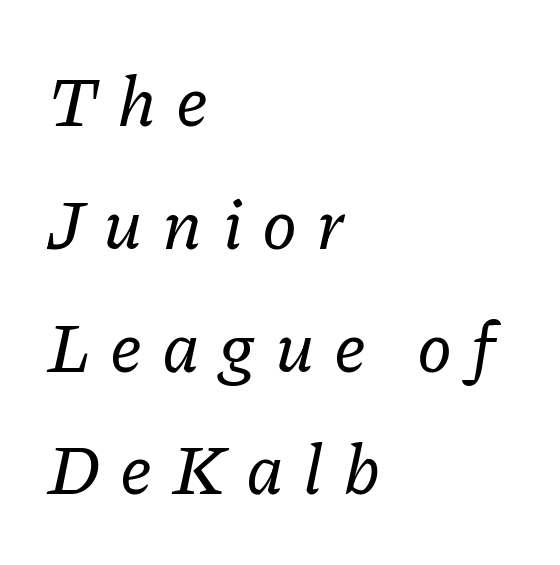
Notice how the stems are inclined rather than vertical — that's the hallmark of italics. Casual observation: everything's shoved over to the left. The glyphs are unaccompanied by any horizontal stroke below them. Observe the serifs anchoring each vertical stroke in this sample. This sample has the flowing, uneven cadence of proportional lettering. In terms of letterspacing, this is a distinctly airy, spread setting.
